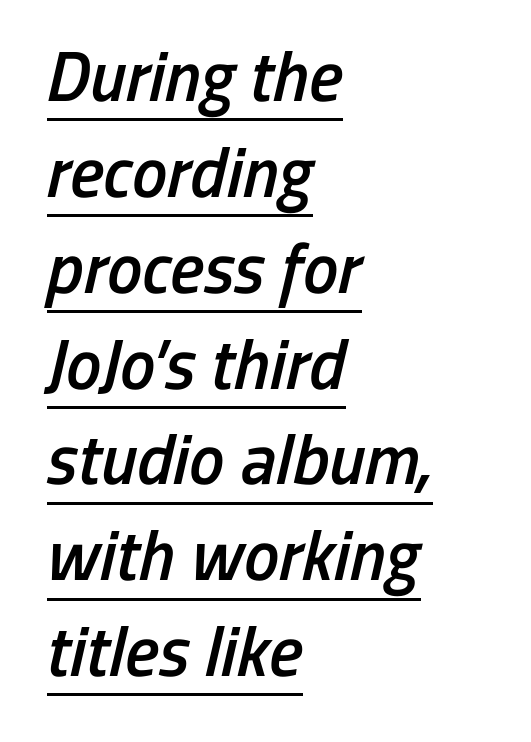
{"italic": "yes", "lean": "right", "slant_degrees": 13, "bold": "semi", "weight": "semibold", "width": "condensed", "stroke_contrast": "low", "x_height": "medium", "monospaced": "no", "underline": "yes", "align": "left", "line_spacing": "normal", "line_spacing_ratio": 1.35, "letter_spacing": "normal", "letter_spacing_em": 0.0, "glyph_px": 71}
